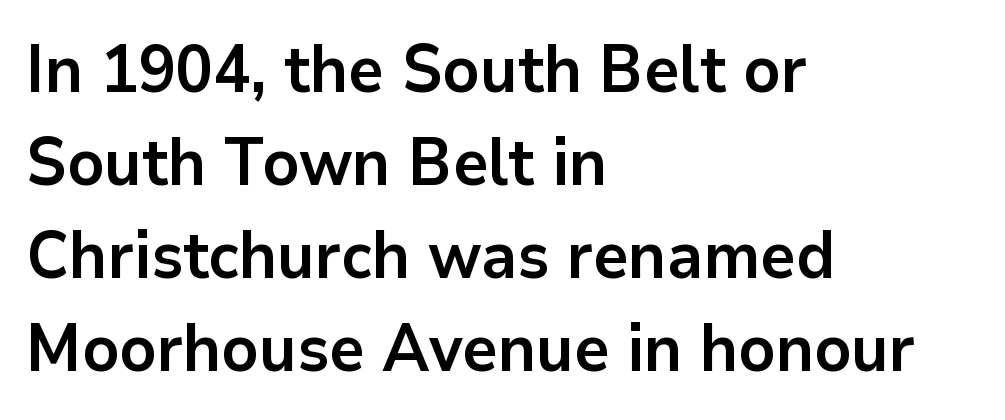
The image shows 65 px bold sans-serif type, upright; set left-aligned, normal line spacing (1.43x), normal letter spacing, not underlined; low stroke contrast and a medium x-height.
